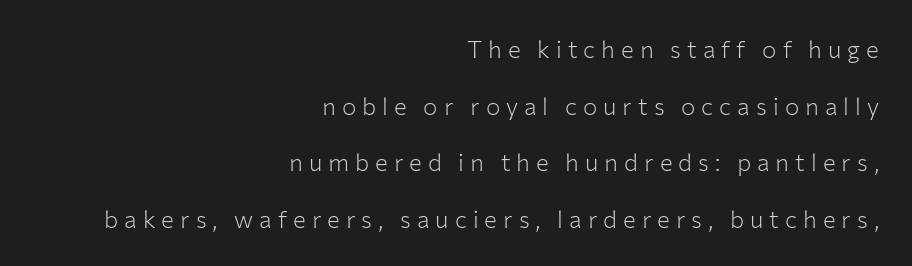
The image shows 24 px text type, upright; set right-aligned, loose line spacing (2.36x), unusually wide letter spacing (+0.25 em), not underlined.
